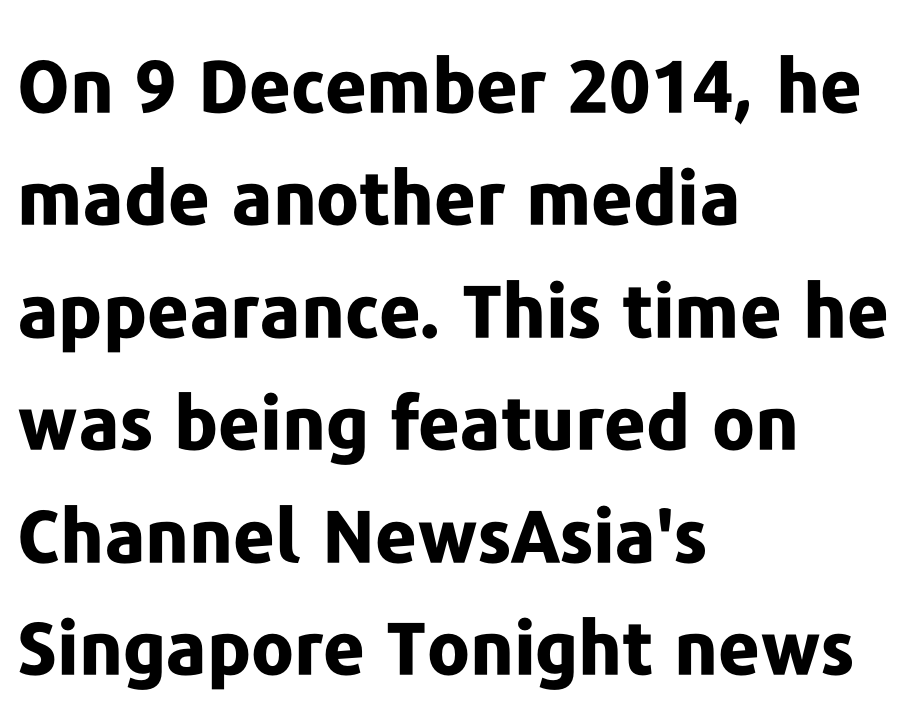
{"serif": "no", "italic": "no", "bold": "yes", "weight": "bold", "width": "normal", "stroke_contrast": "low", "x_height": "medium", "monospaced": "no", "underline": "no", "align": "left", "line_spacing": "normal", "line_spacing_ratio": 1.54, "letter_spacing": "normal", "letter_spacing_em": 0.0, "glyph_px": 73}
